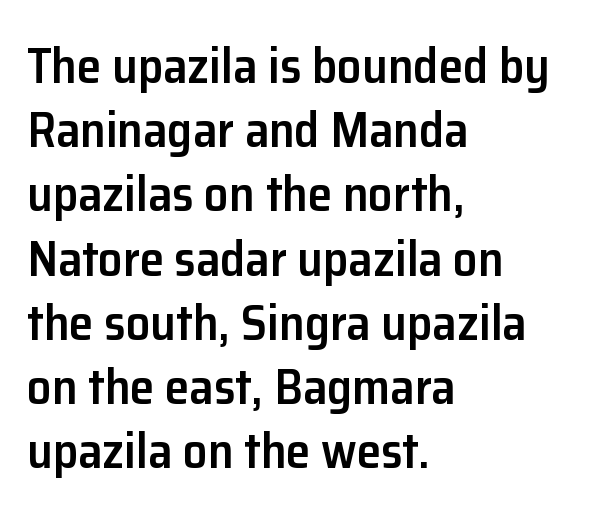
Q: Is the text bold? A: Semi-bold.
Q: Is the text italic (slanted)? A: No, it is upright.
Q: Is the typeface a serif or a sans-serif typeface? A: Sans-serif.
Q: Is the text underlined? A: No.
Q: How is the paragraph aligned? A: Left-aligned.
Q: Is the spacing between letters normal or unusually wide? A: Normal.
Q: Is the spacing between lines tight, normal or loose? A: Normal.
Q: Width (condensed, normal, or wide)? A: Normal.
Q: Stroke contrast? A: Low.
Q: x-height? A: Medium.
Q: Monospaced? A: No.
